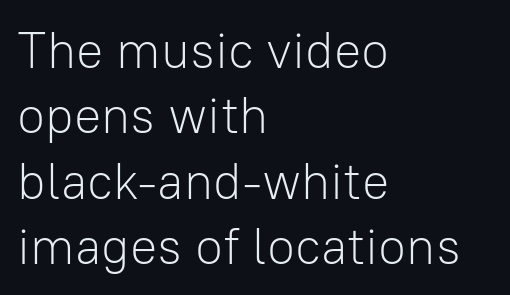
You could not count columns in this text — the font is proportionally spaced. A bare baseline throughout the passage. Think standard paragraph weight, or any step lighter than that. Tracking here is standard; glyphs follow each other at the usual distance. Rows of type keep a routine distance in the vertical direction.
